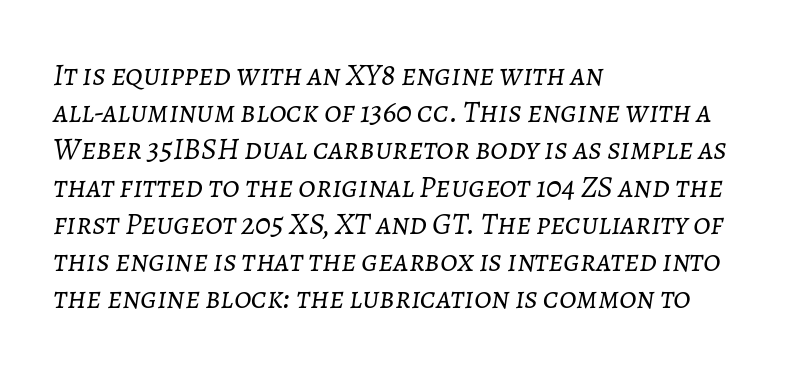
Q: Is the text bold? A: No.
Q: Is the text italic (slanted)? A: Yes, it leans right by about 7 degrees.
Q: Is the text underlined? A: No.
Q: How is the paragraph aligned? A: Left-aligned.
Q: Is the spacing between letters normal or unusually wide? A: Normal.
Q: Width (condensed, normal, or wide)? A: Normal.
Q: Stroke contrast? A: Low.
Q: x-height? A: Medium.
Q: Monospaced? A: No.
